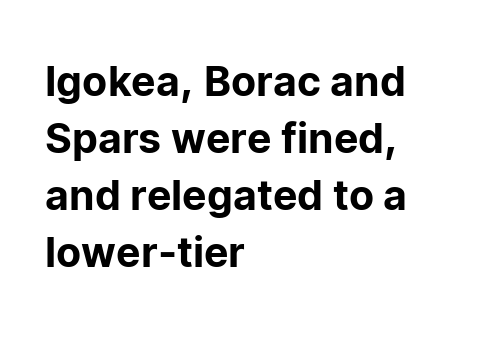
The image shows 41 px sans-serif type, upright; set left-aligned, normal line spacing (1.39x), normal letter spacing, not underlined; low stroke contrast and a medium x-height.
